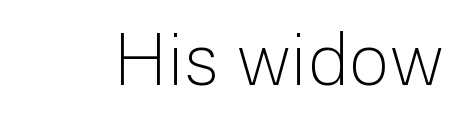
Tall strokes in this sample are plumb rather than angled. Standard letterfit; no display-style spreading of the glyphs. This sample has the flowing, uneven cadence of proportional lettering. Words float on clear page, feet unadorned. Nothing heavy about these letters — not bold at all. Check where the strokes stop: nothing finishes them off — pure sans.
